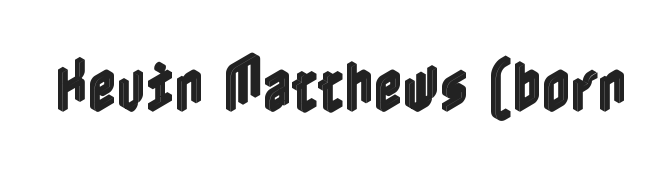
The image shows 56 px condensed type, upright; set normal letter spacing, not underlined; a medium x-height.
